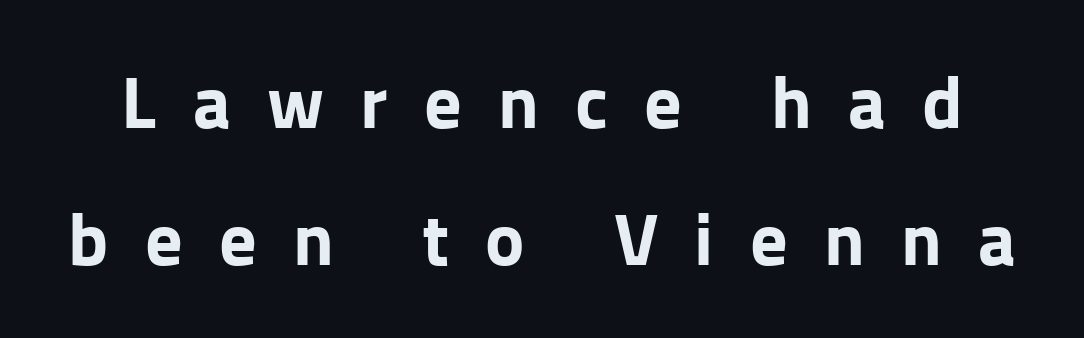
The image shows 74 px bold sans-serif type, upright; set line spacing 1.85x, unusually wide letter spacing (+0.49 em), not underlined; low stroke contrast and a medium x-height.
